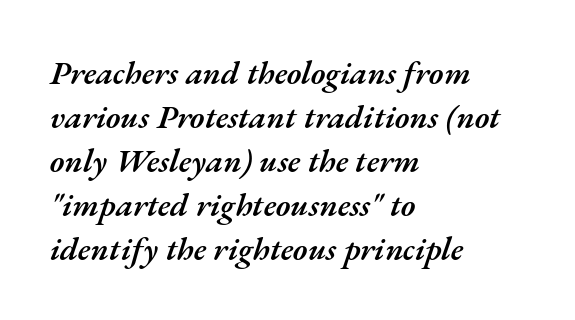
Q: Is the text bold? A: Semi-bold.
Q: Is the text italic (slanted)? A: Yes, it leans right by about 17 degrees.
Q: Is the text underlined? A: No.
Q: How is the paragraph aligned? A: Left-aligned.
Q: Is the spacing between letters normal or unusually wide? A: Normal.
Q: Is the spacing between lines tight, normal or loose? A: Normal.
Q: Width (condensed, normal, or wide)? A: Normal.
Q: Stroke contrast? A: Medium.
Q: x-height? A: Small.
Q: Monospaced? A: No.
